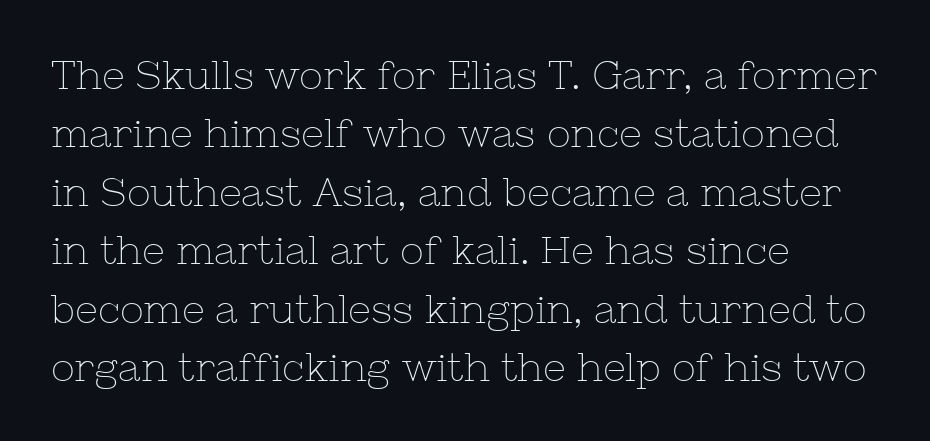
The image shows 40 px thin serif type, upright; set left-aligned, normal line spacing (1.46x), normal letter spacing, not underlined; low stroke contrast and a medium x-height.
